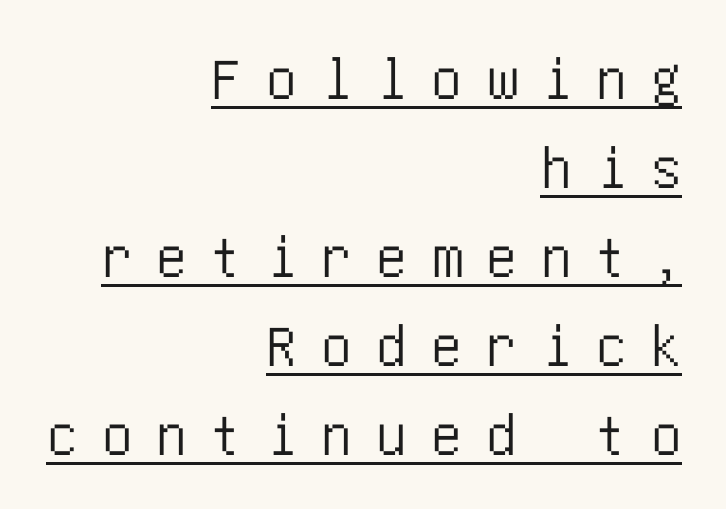
{"serif": "no", "italic": "no", "width": "condensed", "stroke_contrast": "low", "x_height": "large", "underline": "yes", "align": "right", "line_spacing": "normal", "line_spacing_ratio": 1.46, "letter_spacing": "wide", "letter_spacing_em": 0.4, "glyph_px": 61}
